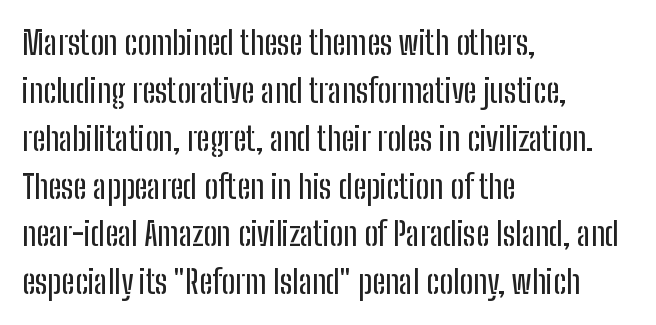
{"serif": "no", "italic": "no", "width": "condensed", "stroke_contrast": "low", "x_height": "medium", "monospaced": "no", "underline": "no", "align": "left", "line_spacing": "normal", "line_spacing_ratio": 1.45, "letter_spacing": "normal", "letter_spacing_em": 0.0, "glyph_px": 33}
